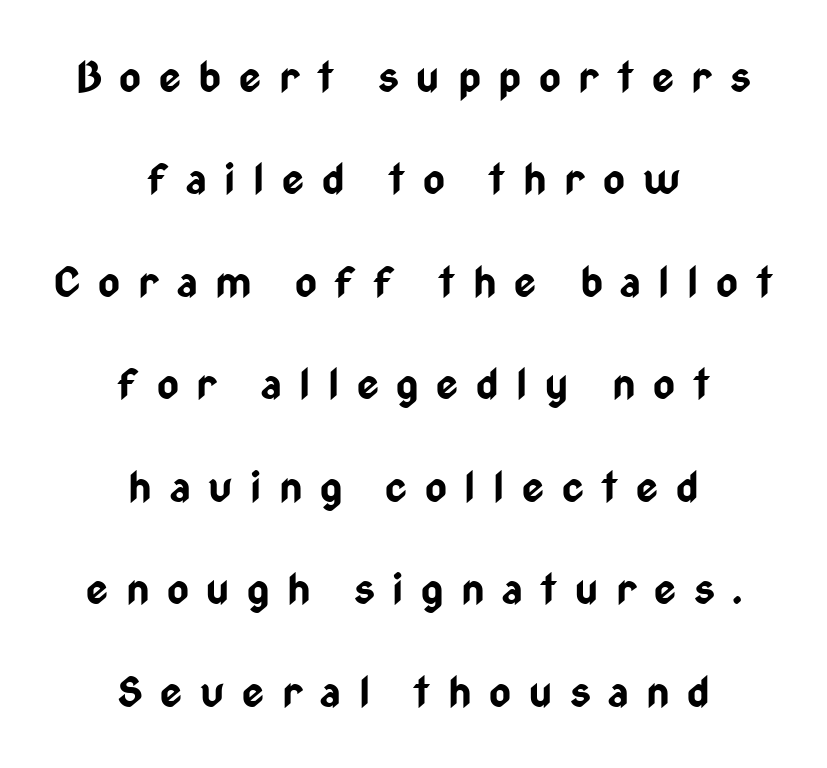
Q: Is the text bold? A: Yes.
Q: Is the text italic (slanted)? A: No, it is upright.
Q: Is the typeface a serif or a sans-serif typeface? A: Sans-serif.
Q: Is the text underlined? A: No.
Q: How is the paragraph aligned? A: Centered.
Q: Is the spacing between letters normal or unusually wide? A: Unusually wide.
Q: Is the spacing between lines tight, normal or loose? A: Loose.
Q: Width (condensed, normal, or wide)? A: Condensed.
Q: Stroke contrast? A: Low.
Q: x-height? A: Medium.
Q: Monospaced? A: No.
